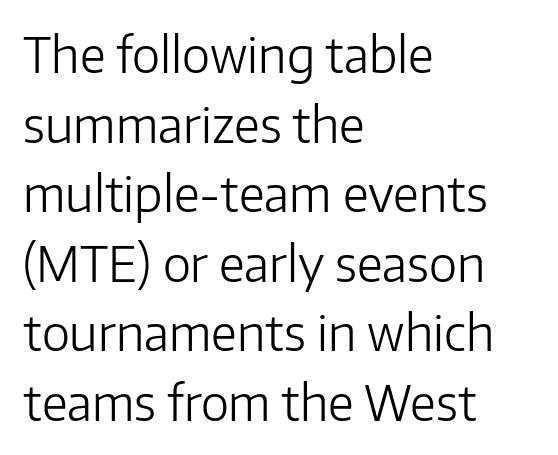
{"serif": "no", "italic": "no", "bold": "no", "weight": "light", "width": "normal", "stroke_contrast": "low", "x_height": "medium", "monospaced": "no", "underline": "no", "align": "left", "line_spacing": "normal", "line_spacing_ratio": 1.45, "letter_spacing": "normal", "letter_spacing_em": 0.0, "glyph_px": 48}
